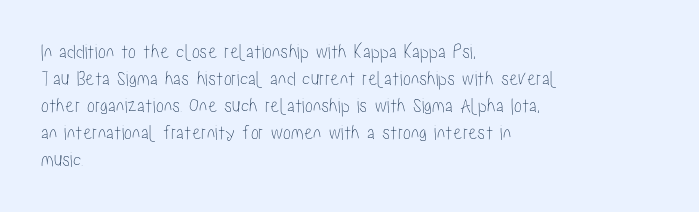
The image shows 21 px text type, upright; set left-aligned, normal line spacing (1.28x), normal letter spacing, not underlined.
